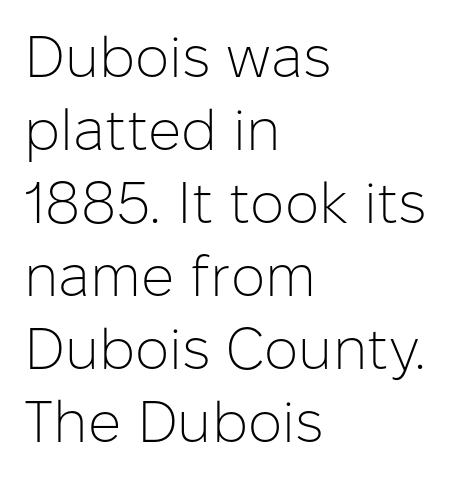
Q: Is the text bold? A: No.
Q: Is the text italic (slanted)? A: No, it is upright.
Q: Is the typeface a serif or a sans-serif typeface? A: Sans-serif.
Q: Is the text underlined? A: No.
Q: How is the paragraph aligned? A: Left-aligned.
Q: Is the spacing between letters normal or unusually wide? A: Normal.
Q: Is the spacing between lines tight, normal or loose? A: Normal.
Q: Width (condensed, normal, or wide)? A: Normal.
Q: Stroke contrast? A: Low.
Q: x-height? A: Medium.
Q: Monospaced? A: No.
